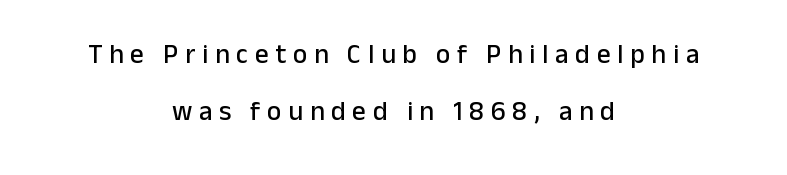
A clean baseline with only descenders dipping below it. Italic: no, the glyphs are upright roman. Does the copy run flush right? No — it is centered line by line. The rendering uses a large line-height, opening up the rows. There is plenty of visible air inserted between adjacent glyphs.
